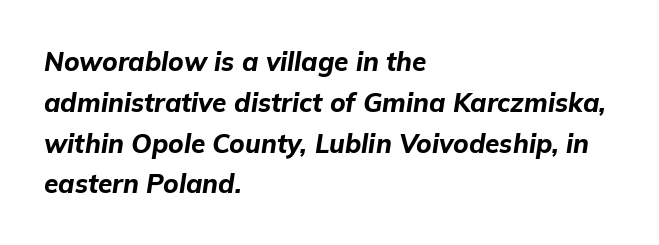
Q: Is the text bold? A: Yes.
Q: Is the text italic (slanted)? A: Yes, it leans right by about 9 degrees.
Q: Is the text underlined? A: No.
Q: How is the paragraph aligned? A: Left-aligned.
Q: Is the spacing between letters normal or unusually wide? A: Normal.
Q: Is the spacing between lines tight, normal or loose? A: Normal.
